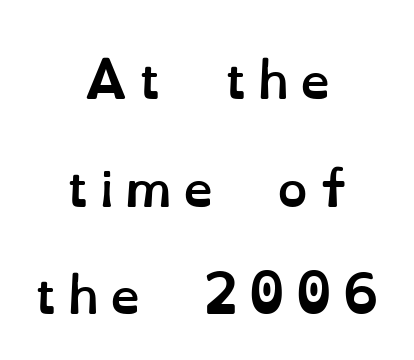
Does extra space separate the letters? Yes, quite a lot of it. The type sits square on the baseline with zero lean. Letters rest on an invisible, unmarked baseline. Each line is balanced around a shared central axis. A typesetter would call this proportional, since set widths differ per character. The block of text is sparse from top to bottom, with ample space between rows.
